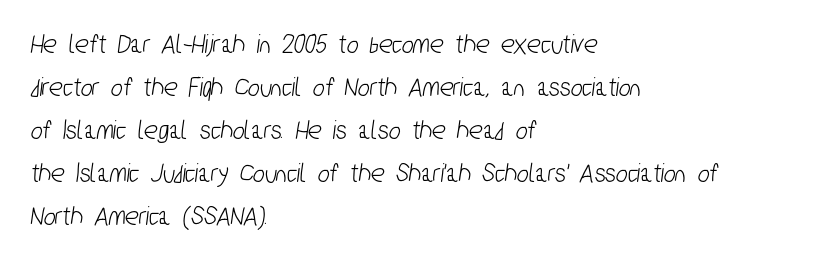
The image shows 28 px condensed sans-serif type; set left-aligned, normal line spacing (1.54x), normal letter spacing, not underlined; low stroke contrast and a medium x-height.
